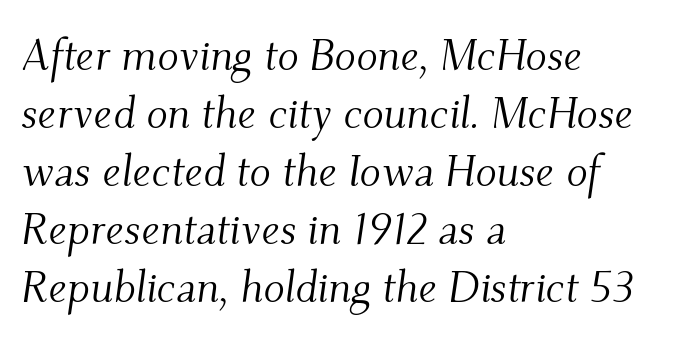
I'd call this a serif setting — the letters wear small feet. The lines in this sample share a left origin and differ only in where they stop. The typography opts for an oblique posture over an upright one. Note the varied advance widths — an 'i' is clearly narrower than an 'm'. Quick note: underline off.
